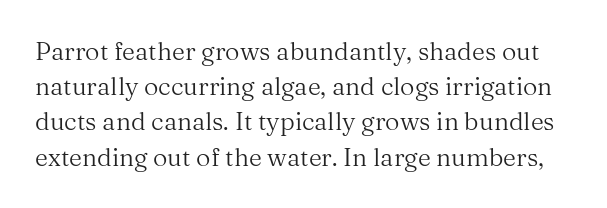
The weight tops out at a normal text grade. Check the space under the baseline: it is left empty. Inter-character spacing is left at the font's built-in metrics. Honestly, the row spacing looks completely unremarkable. The type sits square on the baseline with zero lean.
